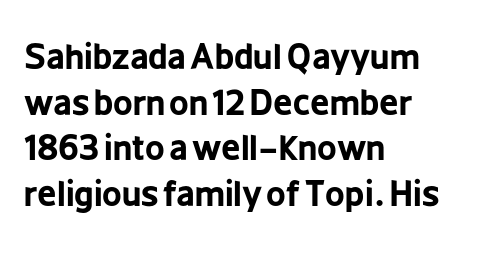
Q: Is the text bold? A: Yes.
Q: Is the text italic (slanted)? A: No, it is upright.
Q: Is the typeface a serif or a sans-serif typeface? A: Sans-serif.
Q: Is the text underlined? A: No.
Q: How is the paragraph aligned? A: Left-aligned.
Q: Is the spacing between letters normal or unusually wide? A: Normal.
Q: Is the spacing between lines tight, normal or loose? A: Normal.
Q: Width (condensed, normal, or wide)? A: Condensed.
Q: Stroke contrast? A: Low.
Q: x-height? A: Medium.
Q: Monospaced? A: No.
